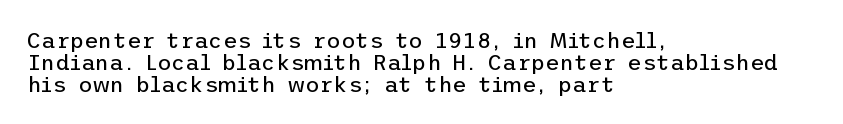
Horizontal alignment here is leftward, the default for most running prose. The letters look calm and open, with moderate or lighter stems. Inter-character spacing is left at the font's built-in metrics. Summary of vertical rhythm: compact, with narrow interline spacing.
